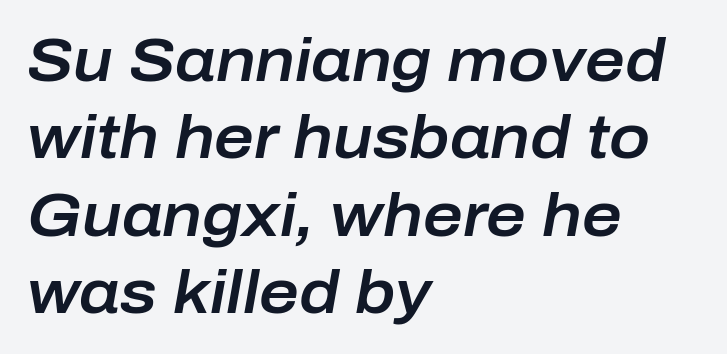
The image shows 61 px text type, italic (leaning right); set left-aligned, normal line spacing (1.27x), normal letter spacing, not underlined; low stroke contrast and a medium x-height.
